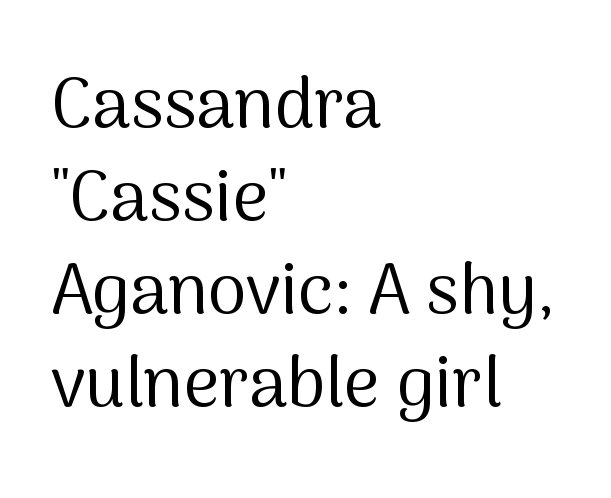
The image shows 70 px regular-weight sans-serif type, upright; set left-aligned, normal line spacing (1.33x), normal letter spacing, not underlined; medium stroke contrast and a medium x-height.
